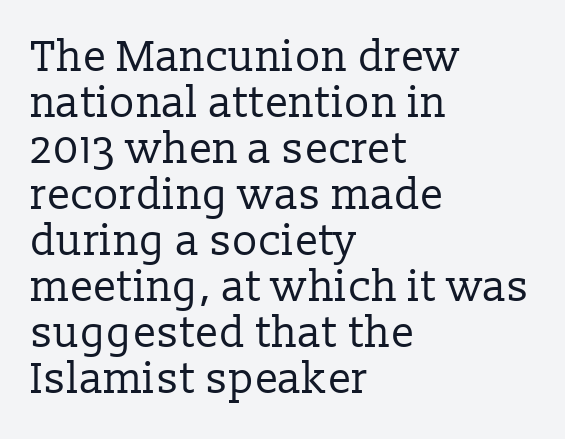
{"serif": "yes", "italic": "no", "bold": "no", "weight": "regular", "width": "normal", "stroke_contrast": "low", "x_height": "medium", "monospaced": "no", "underline": "no", "align": "left", "line_spacing": "tight", "line_spacing_ratio": 1.07, "letter_spacing": "normal", "letter_spacing_em": 0.0, "glyph_px": 43}
